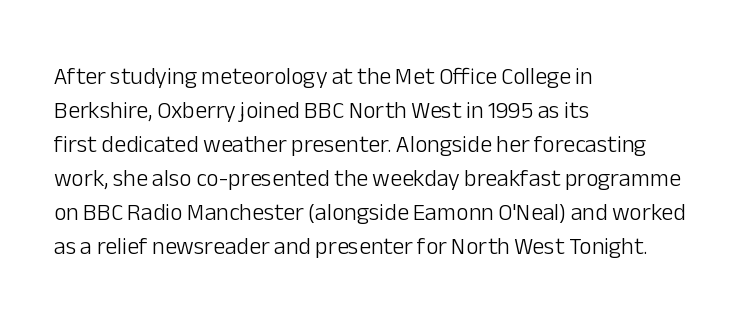
Q: Is the text bold? A: No.
Q: Is the text italic (slanted)? A: No, it is upright.
Q: Is the text underlined? A: No.
Q: How is the paragraph aligned? A: Left-aligned.
Q: Is the spacing between letters normal or unusually wide? A: Normal.
Q: Is the spacing between lines tight, normal or loose? A: Normal.
